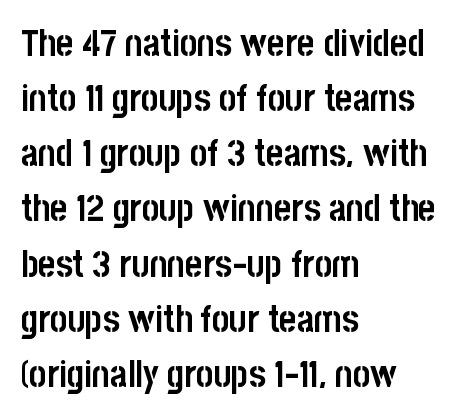
Q: Is the text bold? A: Yes.
Q: Is the text italic (slanted)? A: No, it is upright.
Q: Is the typeface a serif or a sans-serif typeface? A: Sans-serif.
Q: Is the text underlined? A: No.
Q: How is the paragraph aligned? A: Left-aligned.
Q: Is the spacing between letters normal or unusually wide? A: Normal.
Q: Is the spacing between lines tight, normal or loose? A: Normal.
Q: Width (condensed, normal, or wide)? A: Condensed.
Q: Stroke contrast? A: Low.
Q: x-height? A: Large.
Q: Monospaced? A: No.
